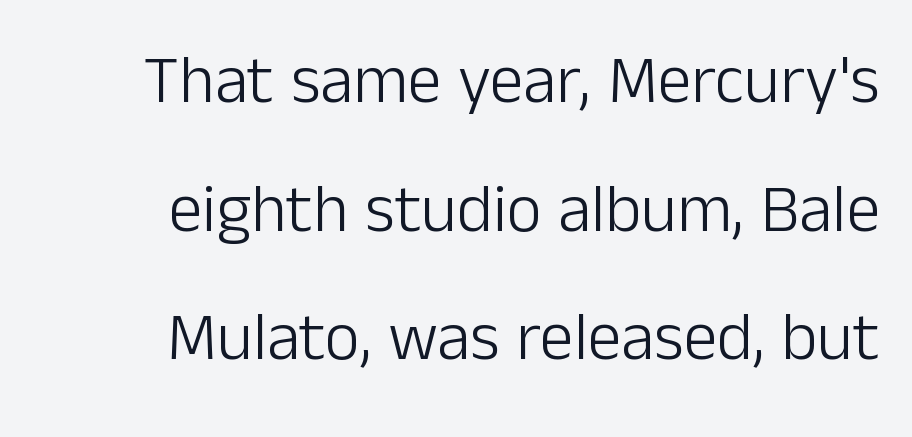
{"serif": "no", "italic": "no", "bold": "no", "weight": "light", "width": "normal", "stroke_contrast": "low", "x_height": "medium", "monospaced": "no", "underline": "no", "align": "right", "line_spacing_ratio": 1.89, "letter_spacing": "normal", "letter_spacing_em": 0.0, "glyph_px": 68}
